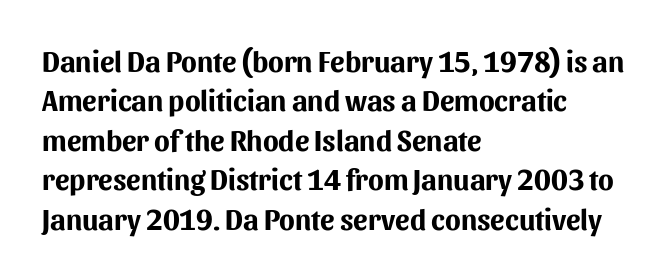
The image shows 29 px bold sans-serif type, upright; set left-aligned, normal line spacing (1.36x), normal letter spacing, not underlined; medium stroke contrast and a medium x-height.
